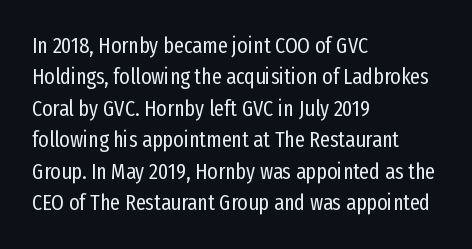
The image shows 22 px text type, upright; set left-aligned, normal line spacing (1.43x), normal letter spacing, not underlined.
